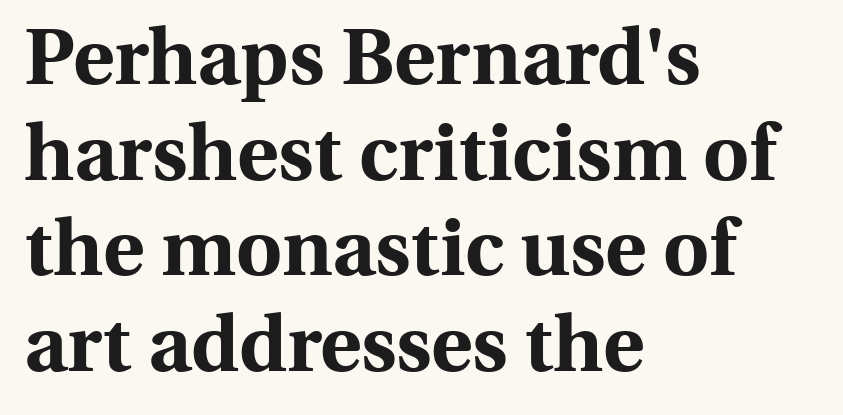
The image shows 79 px bold serif type, upright; set left-aligned, line spacing 1.21x, normal letter spacing, not underlined; a medium x-height.
